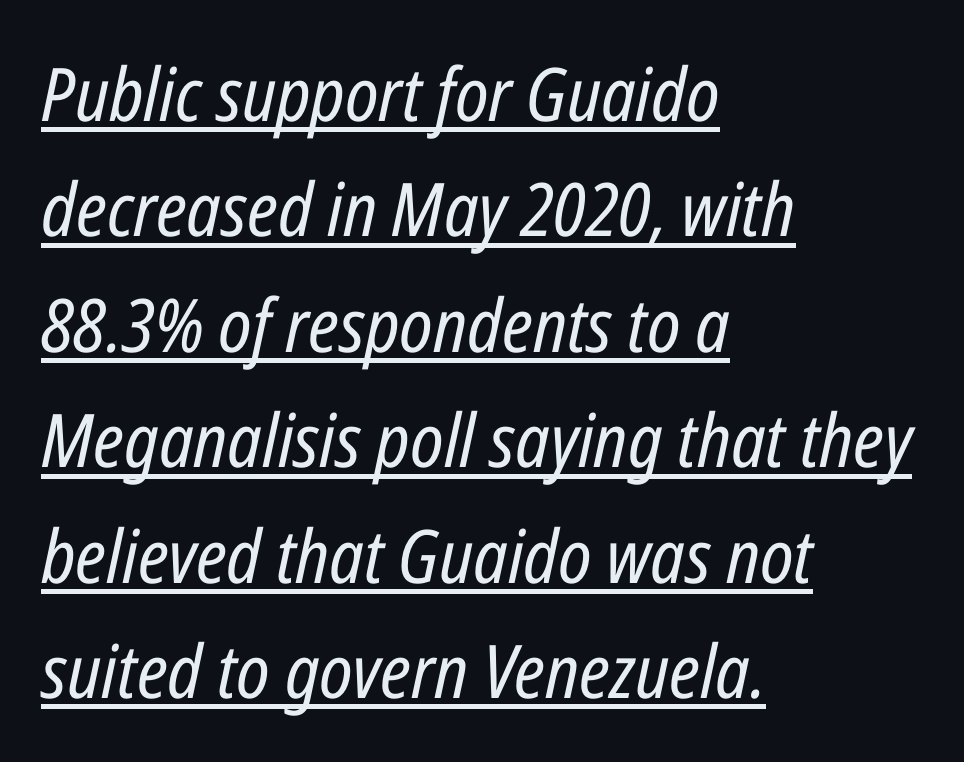
Here the designer chose a conventional face with non-uniform glyph widths. The passage is arranged the way most books set body copy — flush left. These characters rest on top of a visible drawn line. How would I describe the line gaps? Plain and ordinary. Short note: letters normally spaced. The face looks like a standard text weight, possibly lighter.
